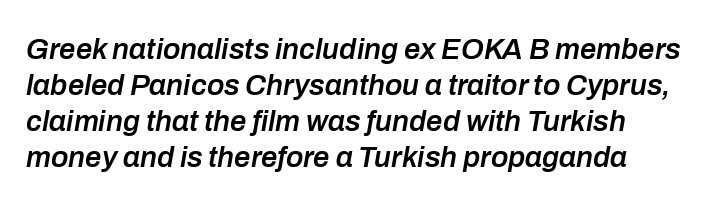
The image shows 29 px semibold type, italic (leaning right); set line spacing 1.24x, normal letter spacing, not underlined; low stroke contrast and a medium x-height.
